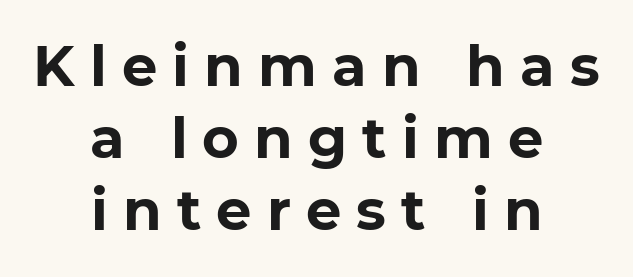
{"serif": "no", "italic": "no", "bold": "yes", "weight": "bold", "width": "normal", "stroke_contrast": "low", "x_height": "medium", "monospaced": "no", "underline": "no", "align": "center", "line_spacing": "normal", "line_spacing_ratio": 1.29, "letter_spacing": "wide", "letter_spacing_em": 0.27, "glyph_px": 56}
